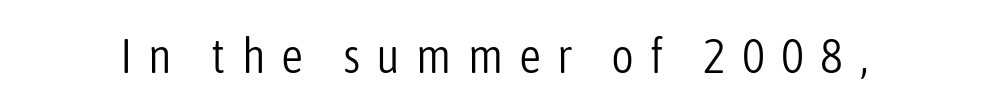
The image shows 49 px light, condensed sans-serif type, upright; set unusually wide letter spacing (+0.33 em), not underlined; low stroke contrast and a medium x-height.
